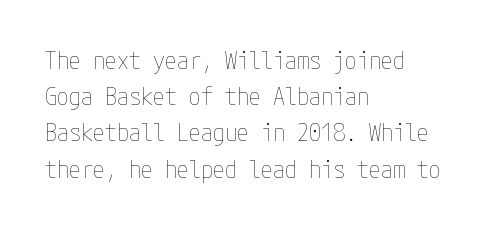
{"italic": "no", "bold": "no", "underline": "no", "align": "left", "line_spacing": "normal", "line_spacing_ratio": 1.51, "letter_spacing": "normal", "letter_spacing_em": 0.0, "glyph_px": 24}
